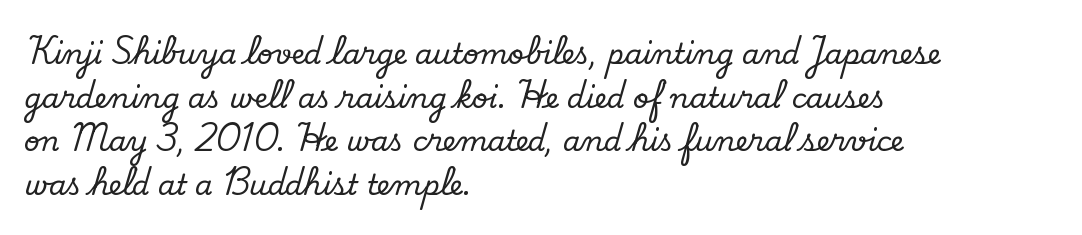
Q: Is the text italic (slanted)? A: Yes.
Q: Is the typeface a serif or a sans-serif typeface? A: Serif.
Q: Is the text underlined? A: No.
Q: How is the paragraph aligned? A: Left-aligned.
Q: Is the spacing between letters normal or unusually wide? A: Normal.
Q: Is the spacing between lines tight, normal or loose? A: Normal.
Q: Width (condensed, normal, or wide)? A: Normal.
Q: Stroke contrast? A: Low.
Q: x-height? A: Small.
Q: Monospaced? A: No.
